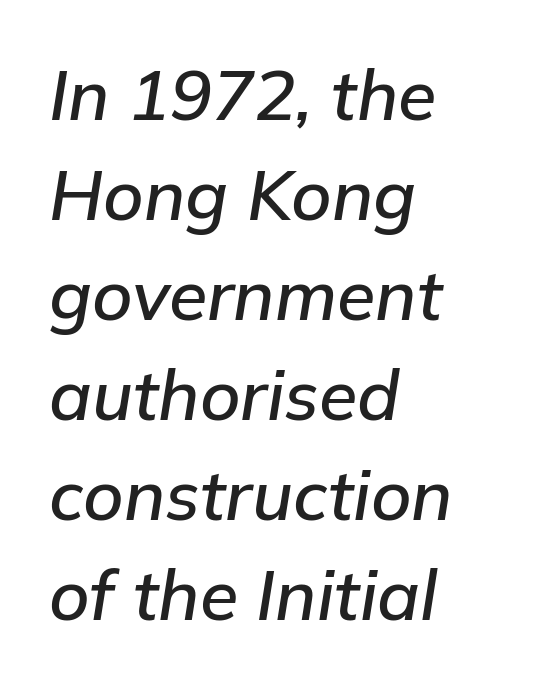
The image shows 70 px text type, italic (leaning right); set left-aligned, normal line spacing (1.43x), normal letter spacing, not underlined; low stroke contrast and a medium x-height.
